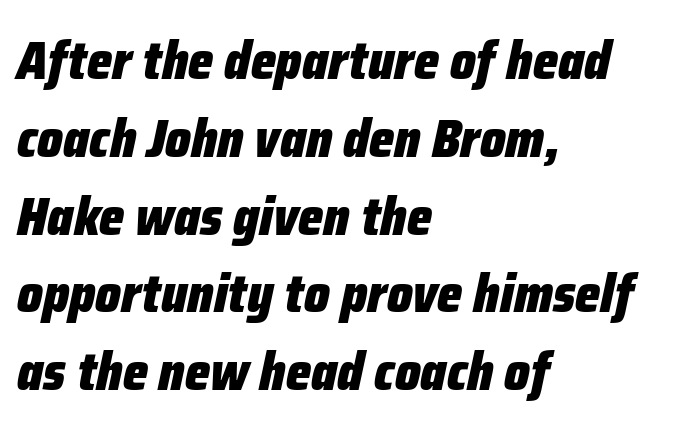
{"italic": "yes", "lean": "right", "slant_degrees": 12, "bold": "yes", "weight": "heavy", "width": "condensed", "stroke_contrast": "low", "x_height": "medium", "monospaced": "no", "underline": "no", "align": "left", "line_spacing": "normal", "line_spacing_ratio": 1.44, "letter_spacing": "normal", "letter_spacing_em": 0.0, "glyph_px": 54}
